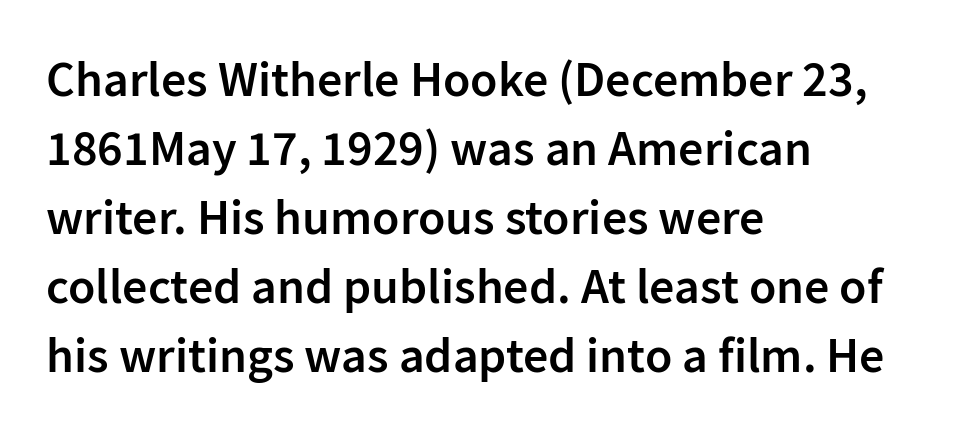
The line-height multiplier appears to be the usual default. The text was rendered using a sans face with plain stroke endings. Strokes here are thickened, but only to semibold level. Students, note that the glyphs here touch the page at normal intervals.
